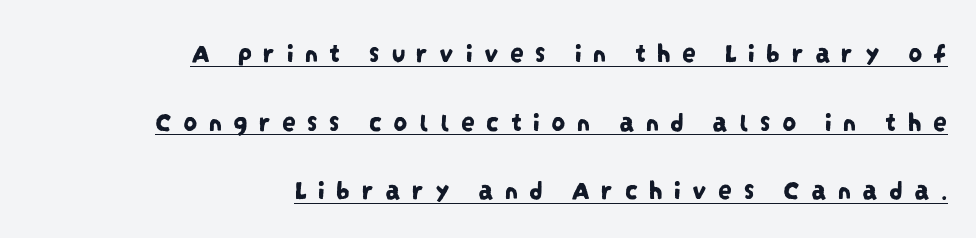
Q: Is the typeface a serif or a sans-serif typeface? A: Sans-serif.
Q: Is the text underlined? A: Yes.
Q: How is the paragraph aligned? A: Right-aligned.
Q: Is the spacing between letters normal or unusually wide? A: Unusually wide.
Q: Is the spacing between lines tight, normal or loose? A: Loose.
Q: Width (condensed, normal, or wide)? A: Condensed.
Q: Stroke contrast? A: Low.
Q: x-height? A: Large.
Q: Monospaced? A: No.
